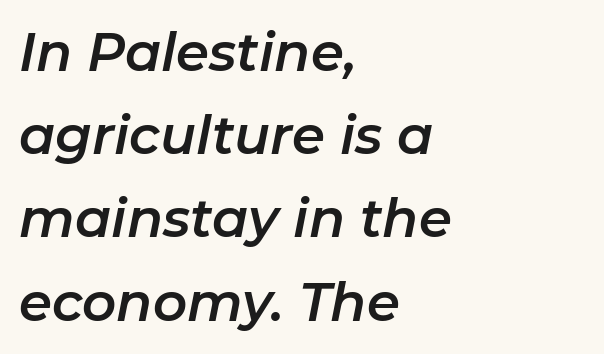
The image shows 53 px text type, italic (leaning right); set left-aligned, normal line spacing (1.57x), normal letter spacing, not underlined; low stroke contrast and a medium x-height.
